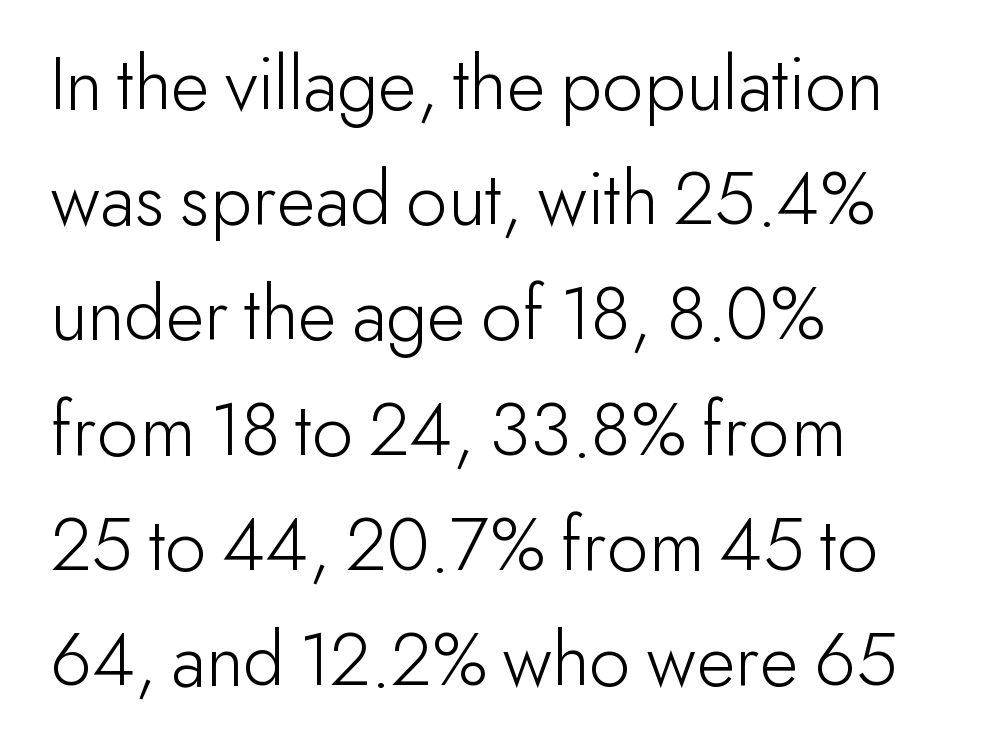
Is this a fixed-width face? No — the glyphs have proportional, varying widths. Font category for this specimen: sans-serif. The compositor pushed each line to the left boundary. Think standard paragraph weight, or any step lighter than that.
